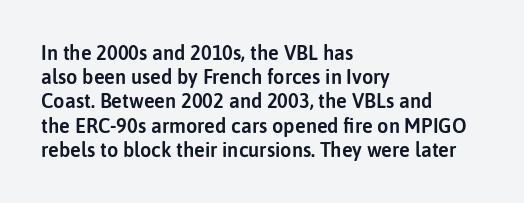
Q: Is the text italic (slanted)? A: No, it is upright.
Q: Is the text underlined? A: No.
Q: How is the paragraph aligned? A: Left-aligned.
Q: Is the spacing between letters normal or unusually wide? A: Normal.
